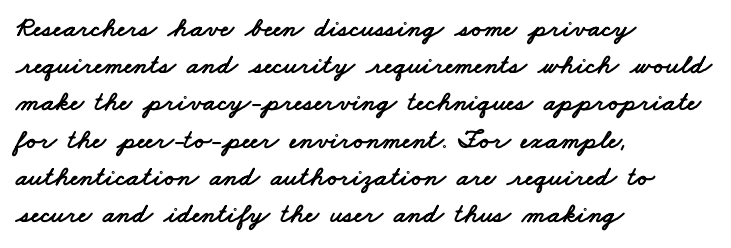
Baseline-to-baseline distance is the conventional proportion of letter height. Proportional: the letters do not fall into vertical columns. Clear beneath every line of the passage. This rendering employs a face without finishing strokes, i.e., a sans-serif. The ragged edge is on the right, which tells us the setting is flush left.
